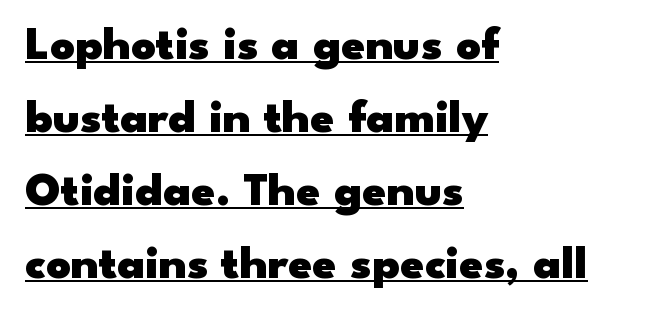
Ascenders rise straight up at ninety degrees. The face used here is a sans, in the tradition of grotesques and geometrics. This block has exactly the height ordinary leading produces. Which margin do the lines hug? The left one — the right edge is uneven. A typesetter would call this proportional, since set widths differ per character.
